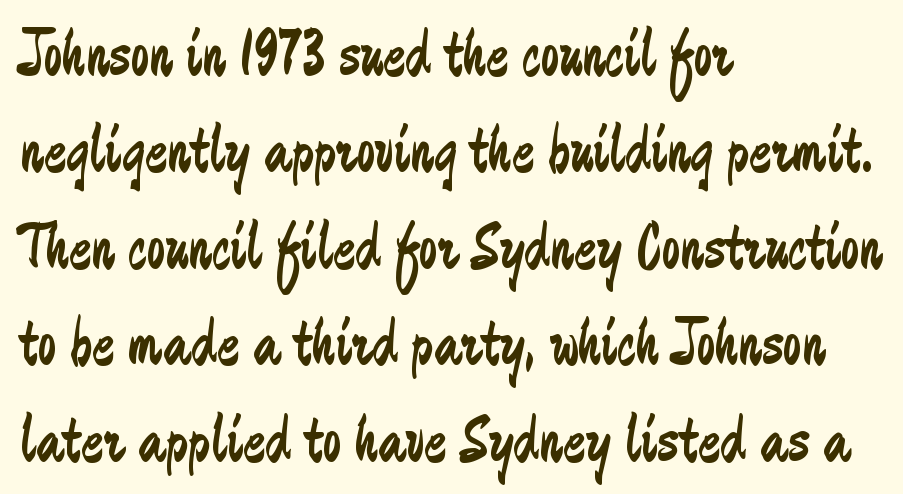
Q: Is the text bold? A: No.
Q: Is the text italic (slanted)? A: Yes.
Q: Is the typeface a serif or a sans-serif typeface? A: Sans-serif.
Q: Is the text underlined? A: No.
Q: How is the paragraph aligned? A: Left-aligned.
Q: Is the spacing between letters normal or unusually wide? A: Normal.
Q: Is the spacing between lines tight, normal or loose? A: Normal.
Q: Width (condensed, normal, or wide)? A: Condensed.
Q: Stroke contrast? A: Low.
Q: x-height? A: Medium.
Q: Monospaced? A: No.
